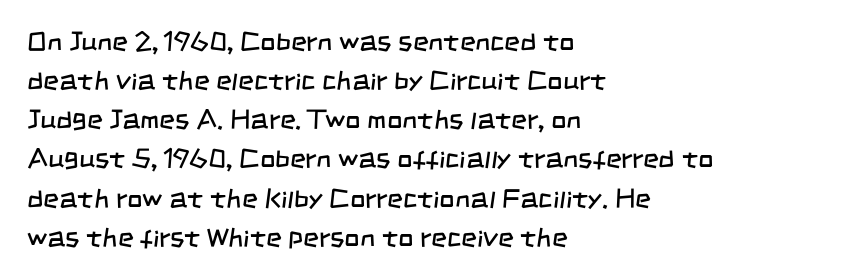
The rows are spaced the way most documents space them. Compared with typical body copy, the letter spacing here is the same. Heaviness? Minimal to ordinary, like unemphasized prose. The strip under each line holds only bare page.
